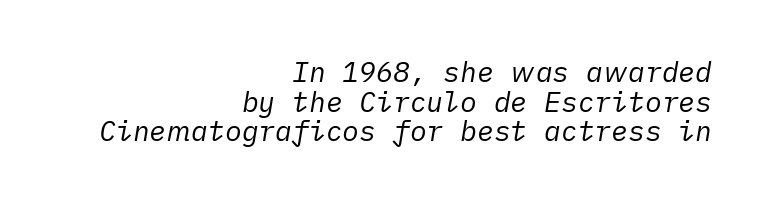
This sample uses an oblique cut, with every glyph tilted off the vertical. Typeset ragged left — the right edge is the straight one. Summary of weight: not heavy and not bold. The space between consecutive lines is stingy. Nobody touched the tracking dial on this one. This rendering features lettering with no underline.
